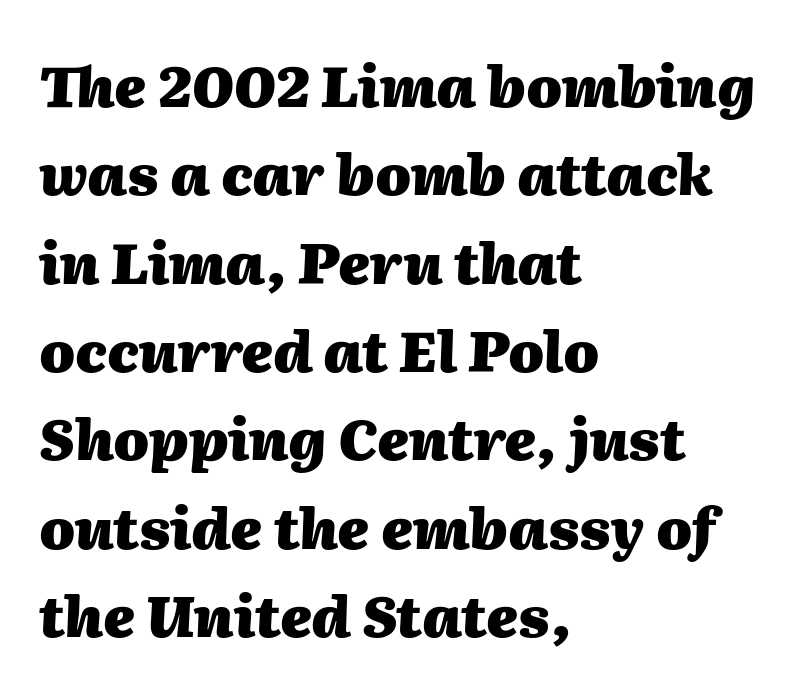
The image shows 57 px heavy type, italic (leaning right); set left-aligned, normal line spacing (1.55x), normal letter spacing, not underlined; medium stroke contrast and a medium x-height.
